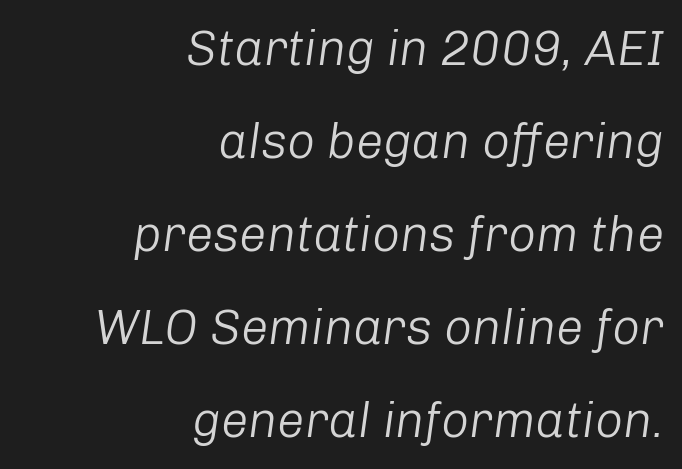
This sample has the flowing, uneven cadence of proportional lettering. Summary of weight: not heavy and not bold. The setting favours the right margin, as signatures and pull-quotes sometimes do. When letters slant like this, we call the style italic. This sample uses plain, unmodified letter spacing.
